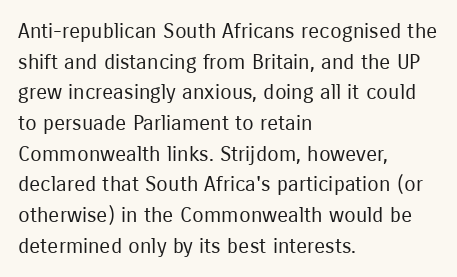
The image shows 21 px text type, upright; set left-aligned, normal line spacing (1.46x), normal letter spacing, not underlined.
